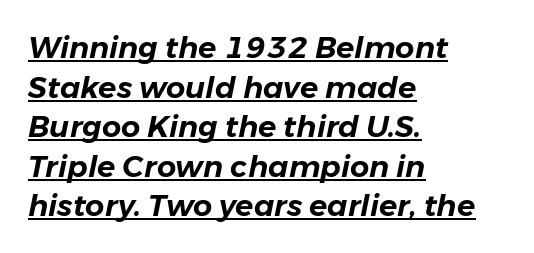
Underlined type. The leading is moderate, giving the passage an even texture. You can tell it's italic because the verticals aren't actually vertical. Left-aligned paragraph, ragged on the right.
